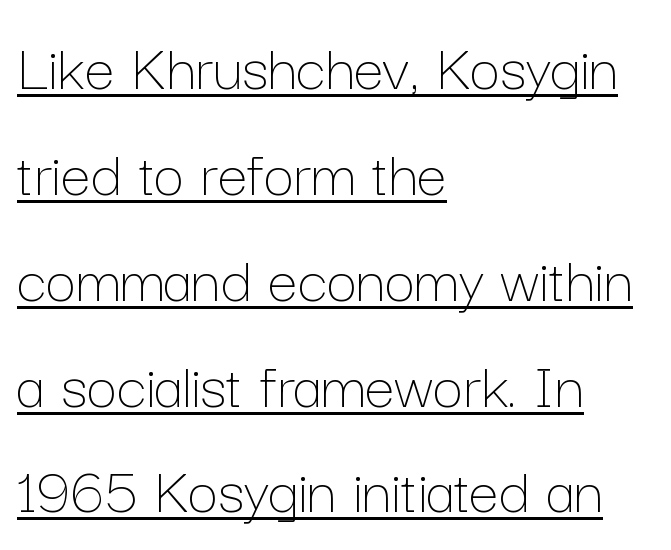
Notice how the stems are strictly vertical — no italics here. Typeset ragged right — the left edge is the straight one. Bold? No — there's no thickening of the strokes. This rendering features underlined lettering. Note the varied advance widths — an 'i' is clearly narrower than an 'm'.
